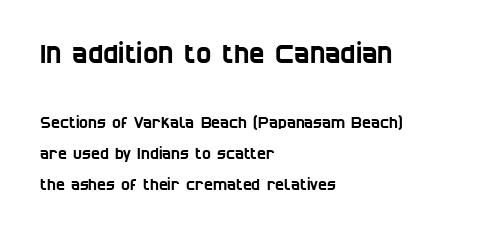
The gap between lines stays unmarked. These lines are set flush left with a ragged right edge. Leading: increased. The first block has been scaled up relative to the second. Is the letter spacing exaggerated? No — it looks like the ordinary default.
